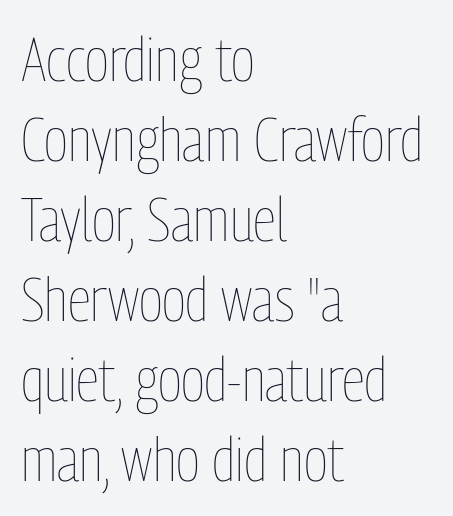
Q: Is the text bold? A: No.
Q: Is the text italic (slanted)? A: No, it is upright.
Q: Is the text underlined? A: No.
Q: How is the paragraph aligned? A: Left-aligned.
Q: Is the spacing between letters normal or unusually wide? A: Normal.
Q: Is the spacing between lines tight, normal or loose? A: Normal.
Q: Width (condensed, normal, or wide)? A: Condensed.
Q: Stroke contrast? A: Low.
Q: x-height? A: Medium.
Q: Monospaced? A: No.
